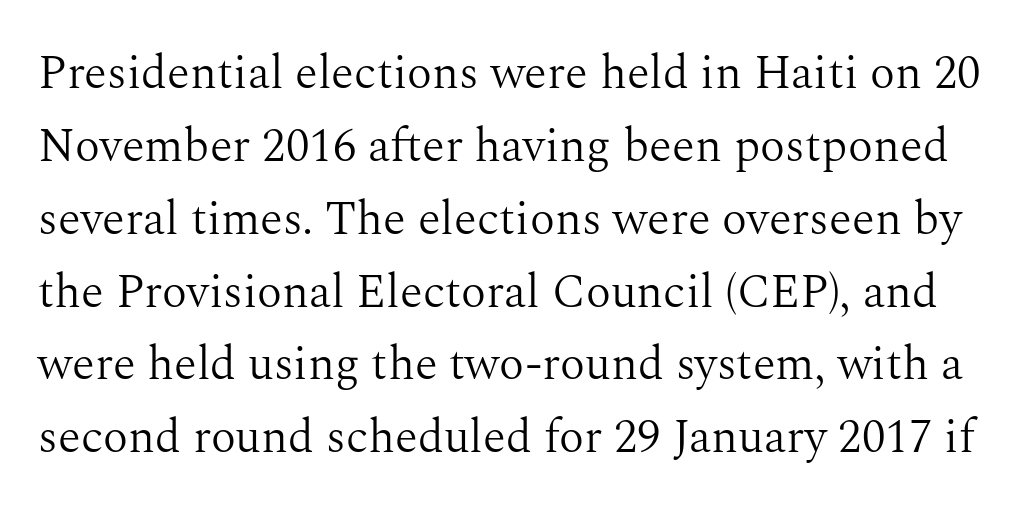
The lettering stays uniformly vertical, giving the passage a roman look. These lines are rendered in a variable-pitch font. Is the type heavy? It reads as light-to-regular instead. Small tapered or slab feet sit at the stroke ends, so this counts as serif. How are the letters spaced? Ordinarily, with no added tracking.
